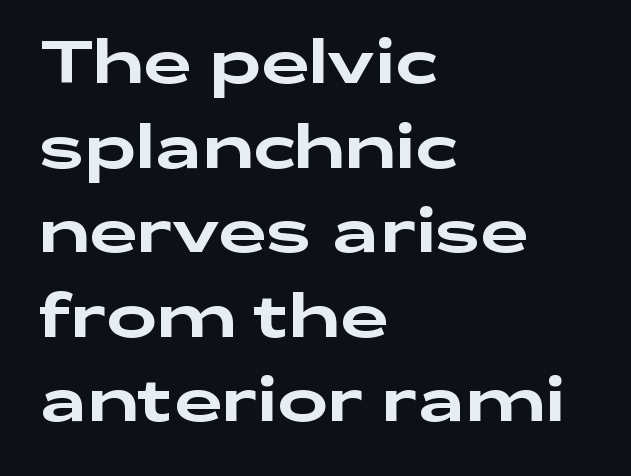
The image shows 60 px wide sans-serif type, upright; set left-aligned, normal line spacing (1.41x), normal letter spacing, not underlined; low stroke contrast and a medium x-height.
